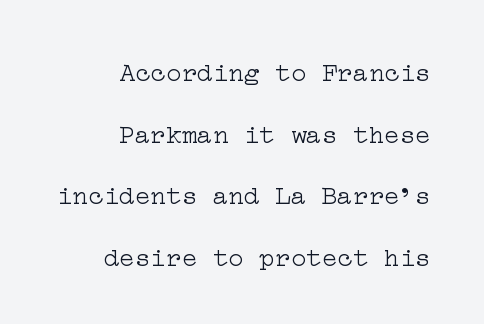
{"italic": "no", "bold": "no", "underline": "no", "align": "right", "line_spacing": "loose", "line_spacing_ratio": 2.37, "letter_spacing": "normal", "letter_spacing_em": 0.0, "glyph_px": 26}
